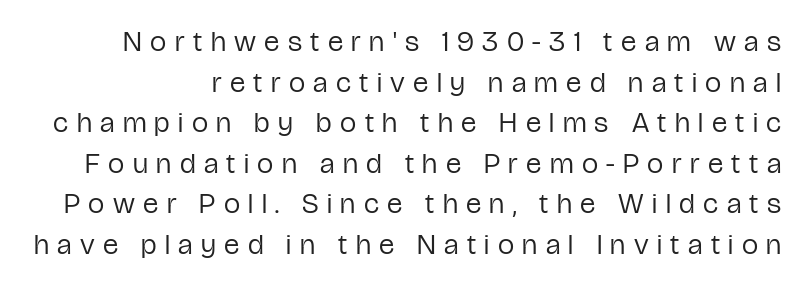
{"serif": "no", "italic": "no", "bold": "no", "weight": "regular", "width": "condensed", "stroke_contrast": "low", "x_height": "medium", "monospaced": "no", "underline": "no", "line_spacing": "normal", "line_spacing_ratio": 1.4, "letter_spacing": "wide", "letter_spacing_em": 0.29, "glyph_px": 29}
